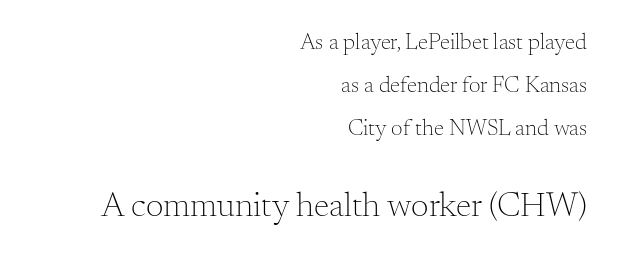
Which chunk is bigger? The second one — the bottom block dwarfs the top. Heaviness? Minimal to ordinary, like unemphasized prose. Compared with typical body copy, the letter spacing here is the same. Little horizontal feet cap the strokes, marking this as serif type. Designer's note — italics off, roman on.
